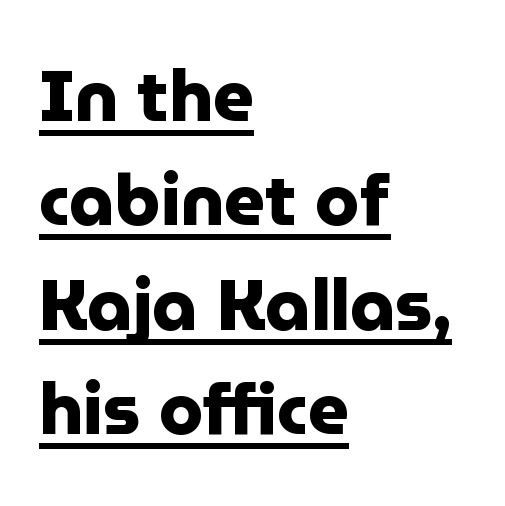
The lines in this sample share a left origin and differ only in where they stop. Vertical spacing — default. Observe the ordinary spacing: letters are neighbours, not strangers. Quick note: not italic, upright. Here the designer chose a conventional face with non-uniform glyph widths. The rendering uses a bold face; every stroke is thick and dark.
